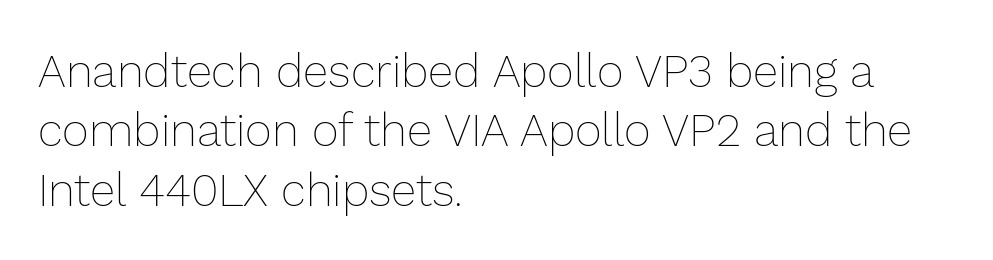
Q: Is the text bold? A: No.
Q: Is the text italic (slanted)? A: No, it is upright.
Q: Is the text underlined? A: No.
Q: How is the paragraph aligned? A: Left-aligned.
Q: Is the spacing between letters normal or unusually wide? A: Normal.
Q: Is the spacing between lines tight, normal or loose? A: Normal.
Q: Width (condensed, normal, or wide)? A: Normal.
Q: Stroke contrast? A: Low.
Q: x-height? A: Medium.
Q: Monospaced? A: No.
